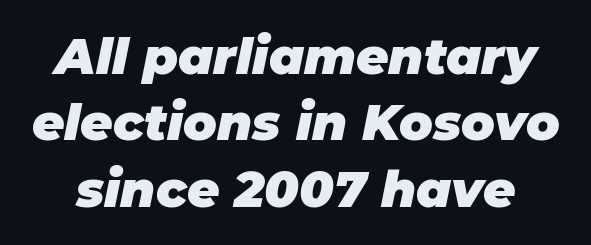
Q: Is the text bold? A: Yes.
Q: Is the text italic (slanted)? A: Yes, it leans right by about 11 degrees.
Q: Is the text underlined? A: No.
Q: Is the spacing between letters normal or unusually wide? A: Normal.
Q: Is the spacing between lines tight, normal or loose? A: Normal.
Q: Width (condensed, normal, or wide)? A: Normal.
Q: Stroke contrast? A: Low.
Q: x-height? A: Large.
Q: Monospaced? A: No.
